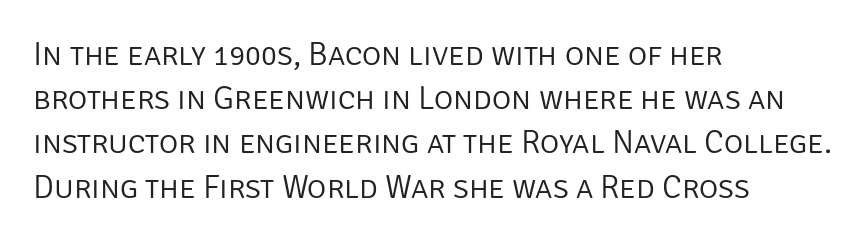
The image shows 33 px light sans-serif type, upright; set left-aligned, normal line spacing (1.34x), normal letter spacing, not underlined; low stroke contrast and a large x-height.
